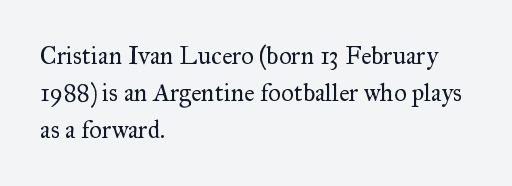
Each new line begins a customary step beneath the previous one. In CSS terms this would be text-align: left. Every character sits straight up, as roman type does. Inter-character spacing is left at the font's built-in metrics.
